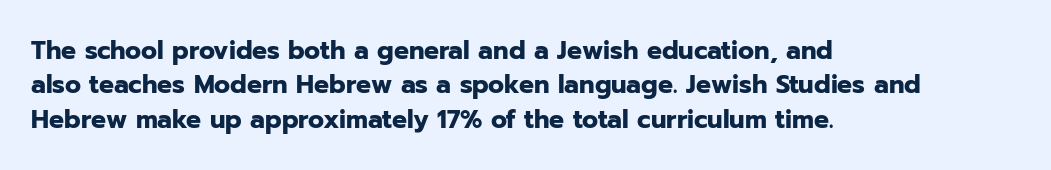
Plain, unruled lines of type. Italic: no, the glyphs are upright roman. The face used here has the dense, thick strokes of a bold. Compared with typical paragraphs, the rows here are spaced about the same. The paragraph has a hard left edge and a soft right edge. Here the glyphs are tracked normally, forming tight word shapes.
